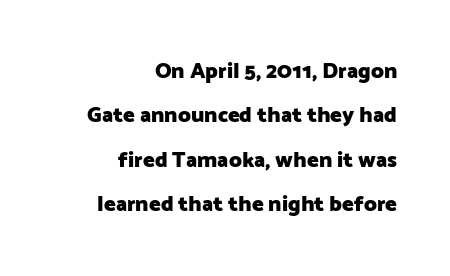
Q: Is the text bold? A: Yes.
Q: Is the text italic (slanted)? A: No, it is upright.
Q: Is the text underlined? A: No.
Q: How is the paragraph aligned? A: Right-aligned.
Q: Is the spacing between letters normal or unusually wide? A: Normal.
Q: Is the spacing between lines tight, normal or loose? A: Loose.
